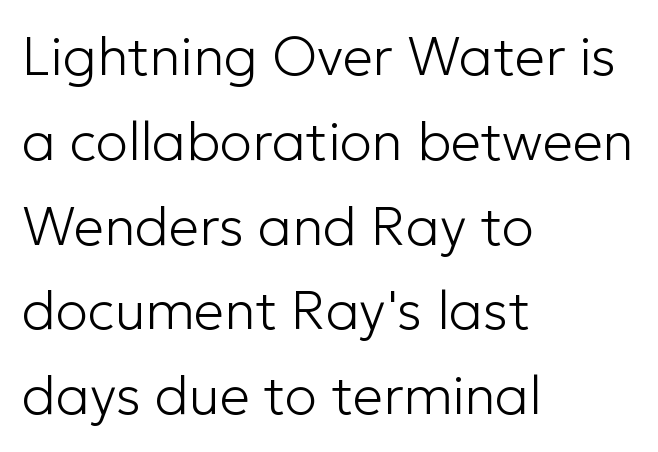
{"serif": "no", "italic": "no", "bold": "no", "weight": "light", "width": "normal", "stroke_contrast": "low", "x_height": "medium", "monospaced": "no", "underline": "no", "align": "left", "line_spacing": "normal", "line_spacing_ratio": 1.57, "letter_spacing": "normal", "letter_spacing_em": 0.0, "glyph_px": 54}
